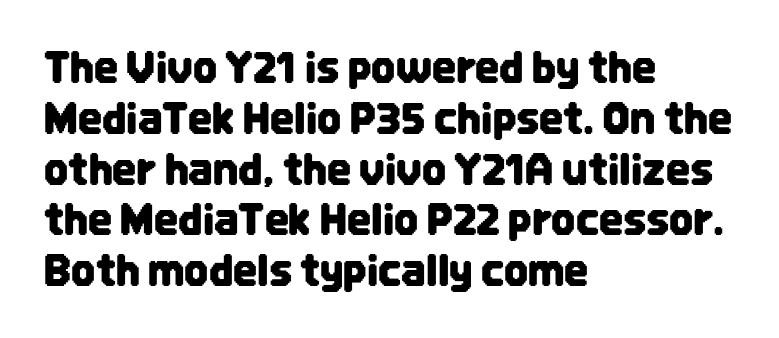
Q: Is the text italic (slanted)? A: No, it is upright.
Q: Is the typeface a serif or a sans-serif typeface? A: Sans-serif.
Q: Is the text underlined? A: No.
Q: How is the paragraph aligned? A: Left-aligned.
Q: Is the spacing between letters normal or unusually wide? A: Normal.
Q: Width (condensed, normal, or wide)? A: Condensed.
Q: Stroke contrast? A: Low.
Q: x-height? A: Large.
Q: Monospaced? A: No.
